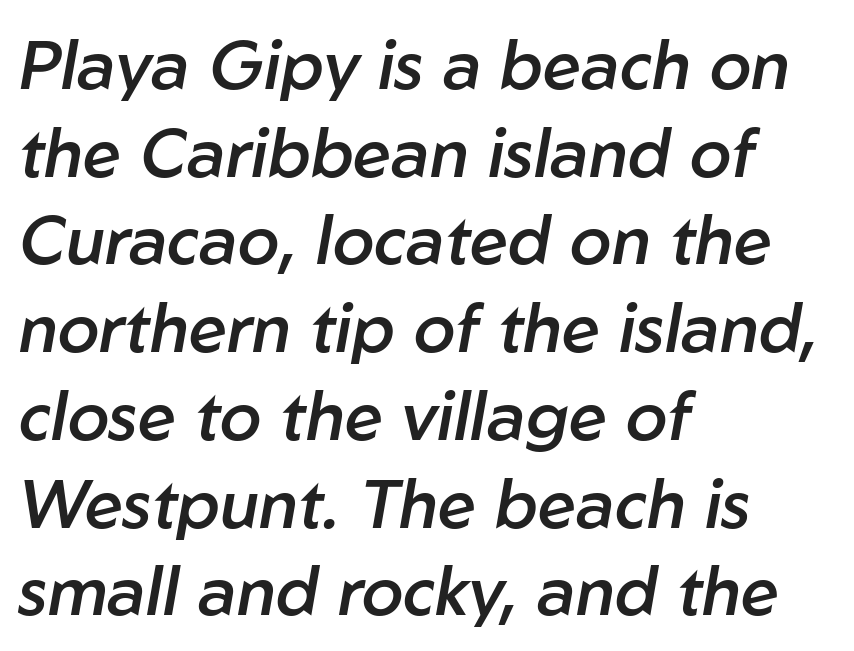
{"italic": "yes", "lean": "right", "slant_degrees": 10, "bold": "semi", "weight": "semibold", "width": "normal", "stroke_contrast": "low", "x_height": "medium", "monospaced": "no", "underline": "no", "align": "left", "line_spacing": "normal", "line_spacing_ratio": 1.29, "letter_spacing": "normal", "letter_spacing_em": 0.0, "glyph_px": 68}
